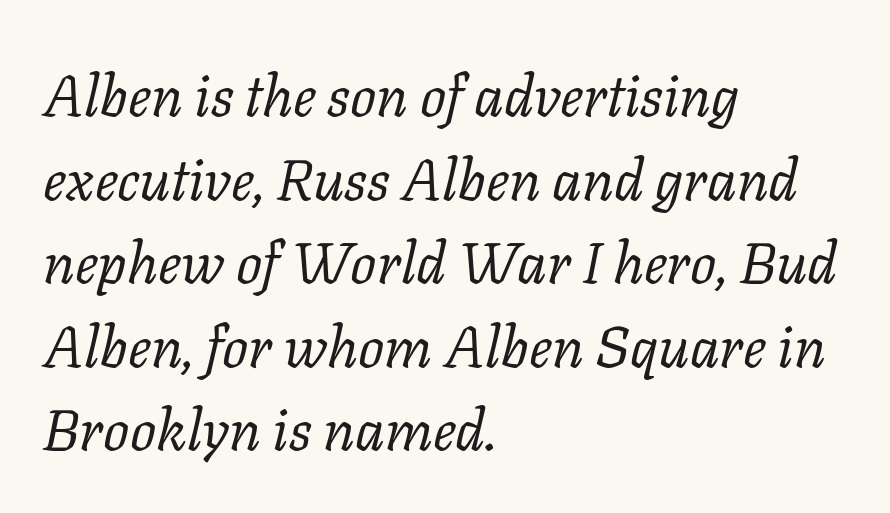
Q: Is the text bold? A: No.
Q: Is the text italic (slanted)? A: Yes, it leans right by about 11 degrees.
Q: Is the typeface a serif or a sans-serif typeface? A: Serif.
Q: Is the text underlined? A: No.
Q: How is the paragraph aligned? A: Left-aligned.
Q: Is the spacing between letters normal or unusually wide? A: Normal.
Q: Is the spacing between lines tight, normal or loose? A: Normal.
Q: Width (condensed, normal, or wide)? A: Normal.
Q: Stroke contrast? A: Low.
Q: x-height? A: Medium.
Q: Monospaced? A: No.
